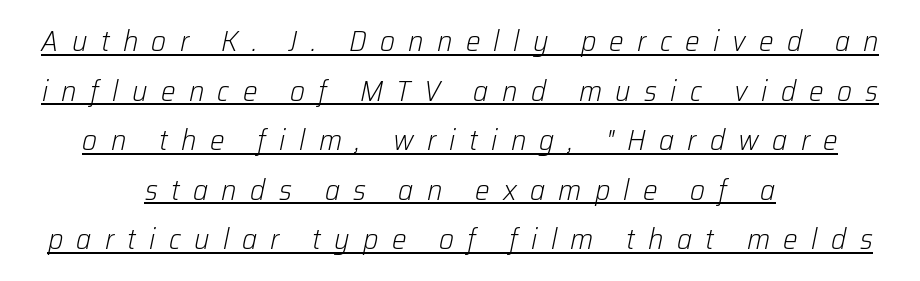
Q: Is the text bold? A: No.
Q: Is the text italic (slanted)? A: Yes, it leans right by about 12 degrees.
Q: Is the text underlined? A: Yes.
Q: How is the paragraph aligned? A: Centered.
Q: Is the spacing between letters normal or unusually wide? A: Unusually wide.
Q: Width (condensed, normal, or wide)? A: Normal.
Q: Stroke contrast? A: Low.
Q: x-height? A: Medium.
Q: Monospaced? A: No.
